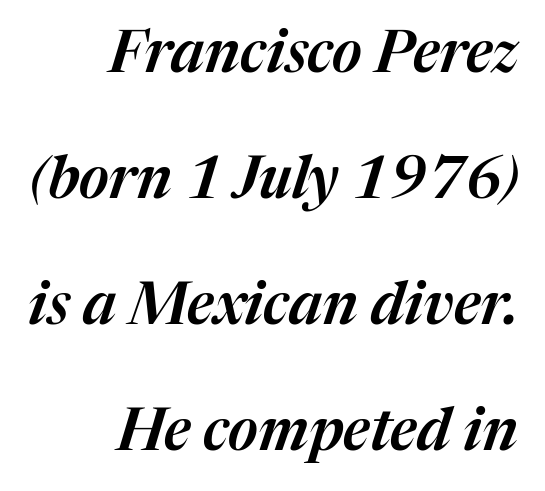
{"italic": "yes", "lean": "right", "slant_degrees": 17, "width": "normal", "stroke_contrast": "medium", "x_height": "medium", "monospaced": "no", "underline": "no", "align": "right", "line_spacing": "loose", "line_spacing_ratio": 2.17, "letter_spacing": "normal", "letter_spacing_em": 0.0, "glyph_px": 58}
